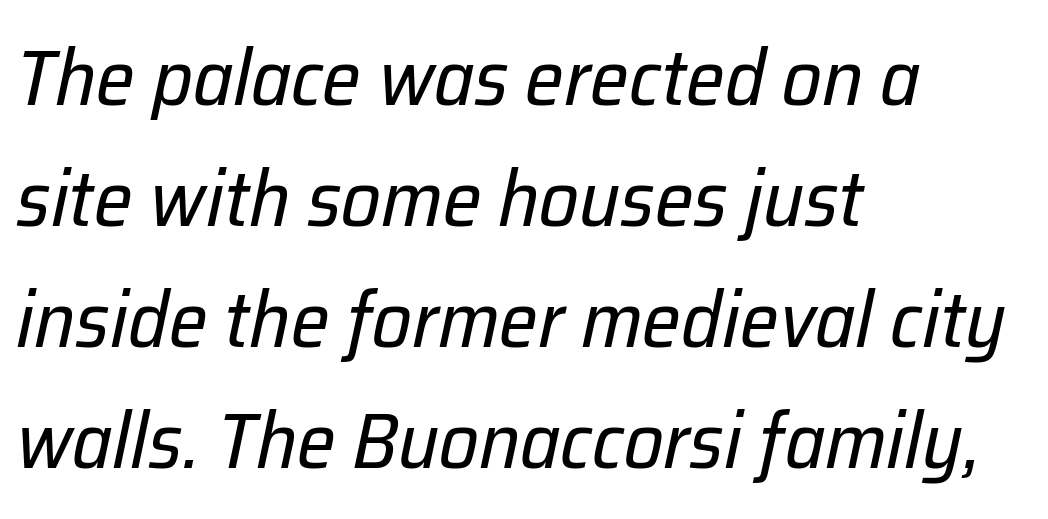
{"italic": "yes", "lean": "right", "slant_degrees": 12, "bold": "no", "weight": "regular", "width": "normal", "stroke_contrast": "low", "x_height": "medium", "monospaced": "no", "underline": "no", "align": "left", "line_spacing": "normal", "line_spacing_ratio": 1.55, "letter_spacing": "normal", "letter_spacing_em": 0.0, "glyph_px": 78}
